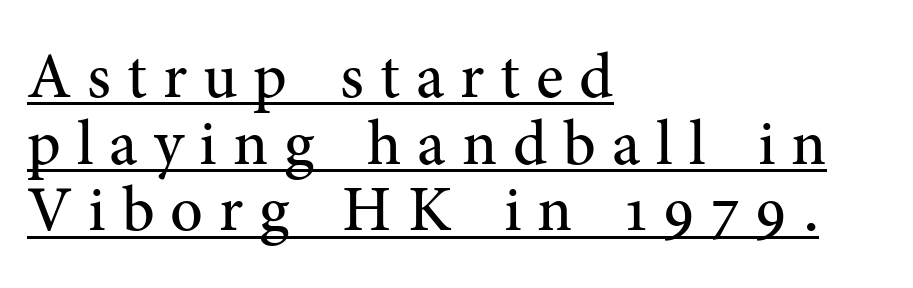
No letter is thick-stroked: the sample isn't bold. Is this a fixed-width face? No — the glyphs have proportional, varying widths. The rendering anchors every line to the left-hand side. Compared with typical paragraphs, the rows here are closer together.
